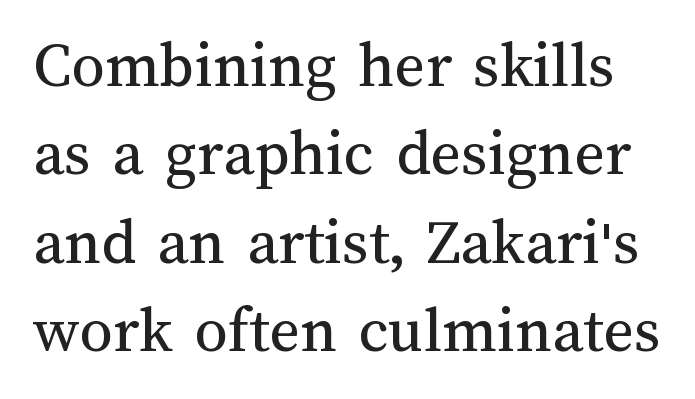
{"italic": "no", "bold": "no", "weight": "regular", "width": "normal", "stroke_contrast": "medium", "x_height": "medium", "monospaced": "no", "underline": "no", "line_spacing": "normal", "line_spacing_ratio": 1.34, "letter_spacing": "normal", "letter_spacing_em": 0.0, "glyph_px": 66}
